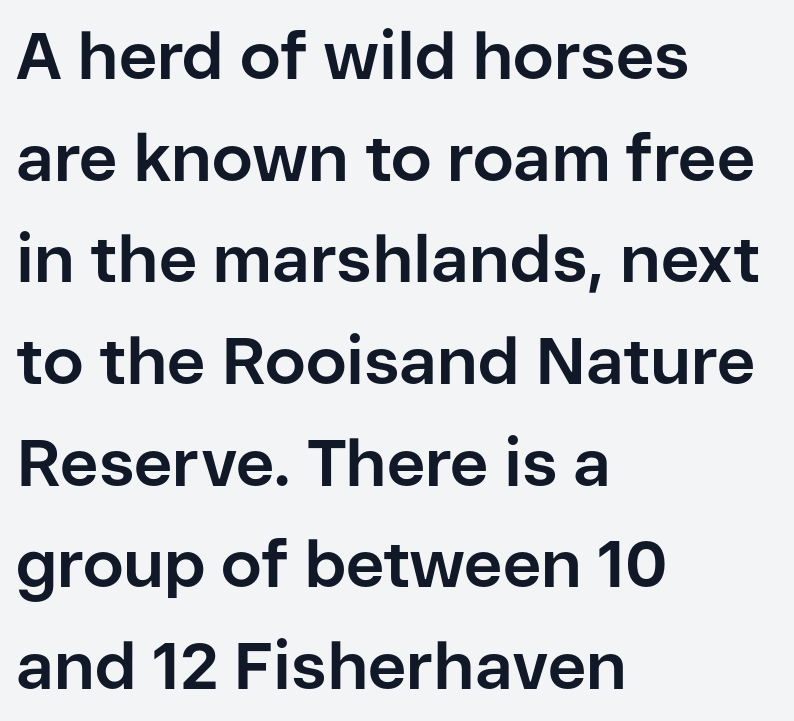
{"serif": "no", "italic": "no", "bold": "yes", "weight": "bold", "width": "normal", "stroke_contrast": "low", "x_height": "medium", "monospaced": "no", "underline": "no", "align": "left", "line_spacing": "normal", "line_spacing_ratio": 1.54, "letter_spacing": "normal", "letter_spacing_em": 0.0, "glyph_px": 66}
